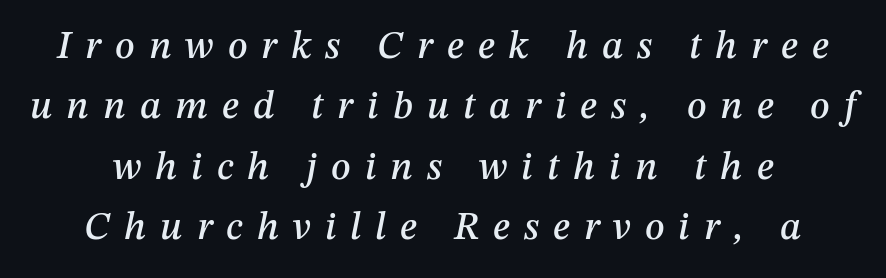
The image shows 39 px text type, italic (leaning right); set normal line spacing (1.55x), unusually wide letter spacing (+0.36 em), not underlined; medium stroke contrast and a medium x-height.
